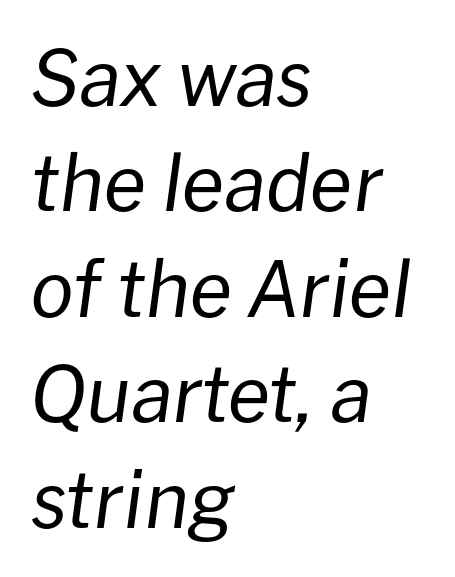
Weight: in the light-to-regular range. Lines of text with bare space underneath. The rows are spaced the way most documents space them. Compared with ordinary roman type, these characters are visibly tilted.
